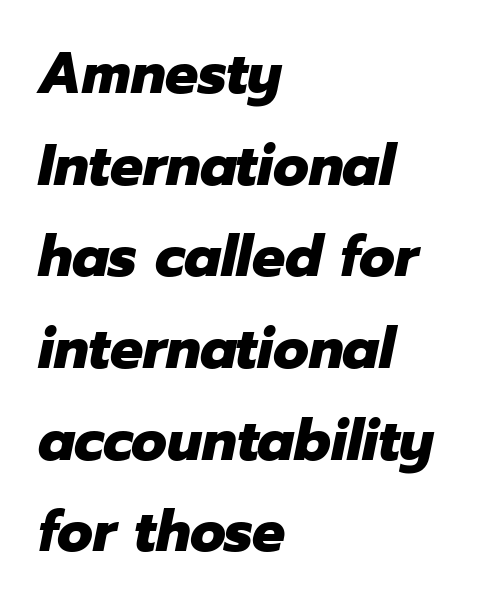
Q: Is the text bold? A: Yes.
Q: Is the text italic (slanted)? A: Yes, it leans right by about 12 degrees.
Q: Is the text underlined? A: No.
Q: How is the paragraph aligned? A: Left-aligned.
Q: Is the spacing between letters normal or unusually wide? A: Normal.
Q: Is the spacing between lines tight, normal or loose? A: Normal.
Q: Width (condensed, normal, or wide)? A: Normal.
Q: Stroke contrast? A: Low.
Q: x-height? A: Medium.
Q: Monospaced? A: No.
